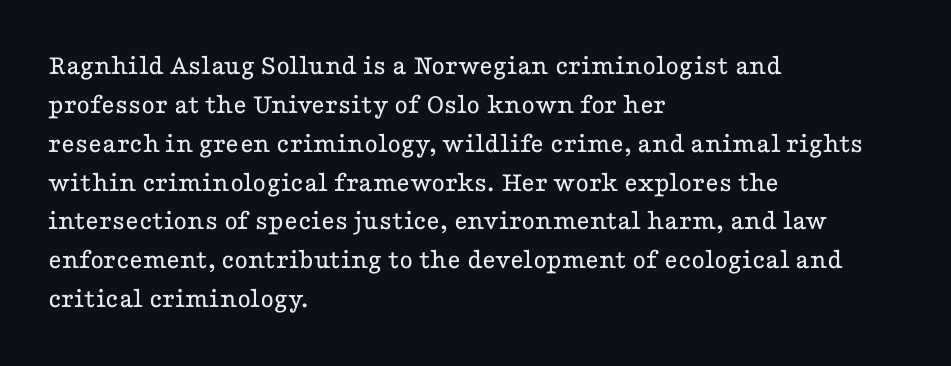
Q: Is the text bold? A: No.
Q: Is the text italic (slanted)? A: No, it is upright.
Q: Is the typeface a serif or a sans-serif typeface? A: Serif.
Q: Is the text underlined? A: No.
Q: How is the paragraph aligned? A: Left-aligned.
Q: Is the spacing between letters normal or unusually wide? A: Normal.
Q: Is the spacing between lines tight, normal or loose? A: Normal.
Q: Width (condensed, normal, or wide)? A: Wide.
Q: Stroke contrast? A: Low.
Q: x-height? A: Medium.
Q: Monospaced? A: No.
